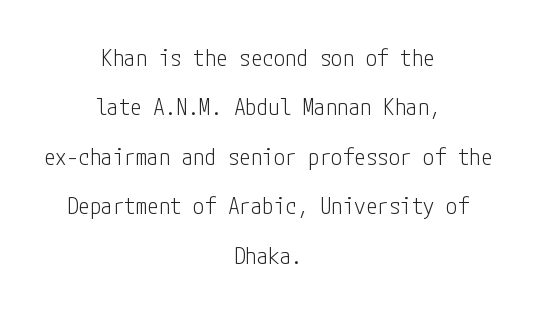
{"italic": "no", "bold": "no", "underline": "no", "align": "center", "line_spacing": "loose", "line_spacing_ratio": 2.15, "letter_spacing": "normal", "letter_spacing_em": 0.0, "glyph_px": 23}
